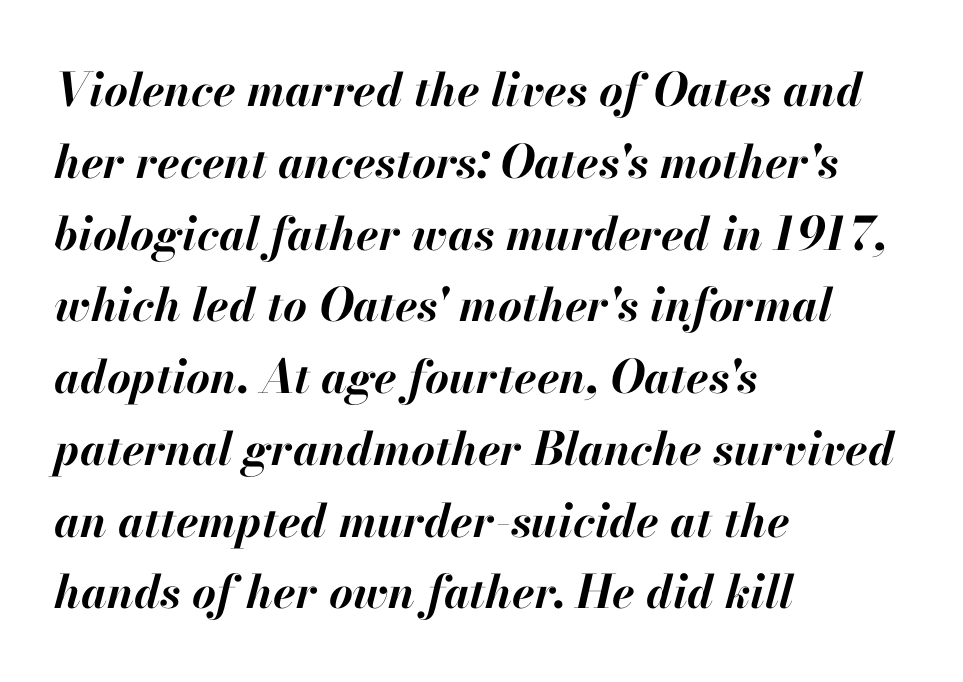
{"italic": "yes", "lean": "right", "slant_degrees": 13, "bold": "yes", "weight": "bold", "width": "normal", "stroke_contrast": "high", "x_height": "small", "monospaced": "no", "underline": "no", "align": "left", "line_spacing": "normal", "line_spacing_ratio": 1.56, "letter_spacing": "normal", "letter_spacing_em": 0.0, "glyph_px": 46}
